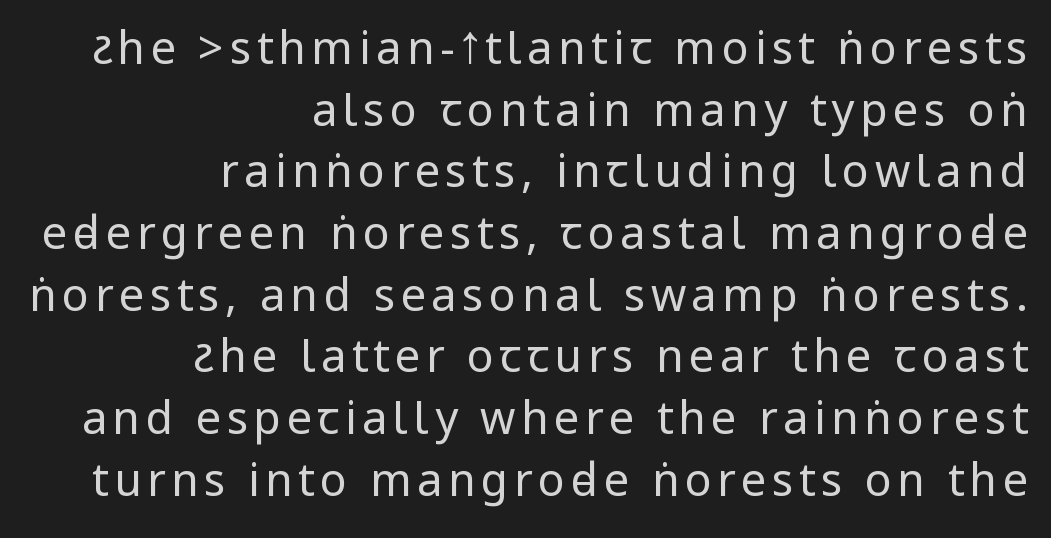
The image shows 45 px regular-weight, condensed sans-serif type, upright; set right-aligned, normal line spacing (1.37x), not underlined; low stroke contrast.
